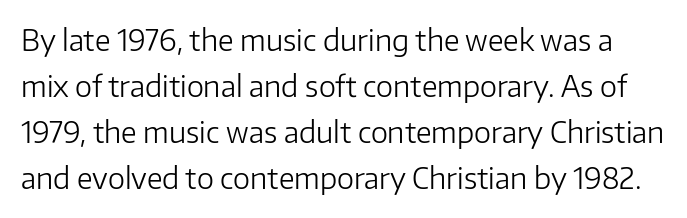
{"serif": "no", "italic": "no", "bold": "no", "weight": "light", "width": "normal", "stroke_contrast": "low", "x_height": "medium", "monospaced": "no", "underline": "no", "line_spacing": "normal", "line_spacing_ratio": 1.59, "letter_spacing": "normal", "letter_spacing_em": 0.0, "glyph_px": 29}
